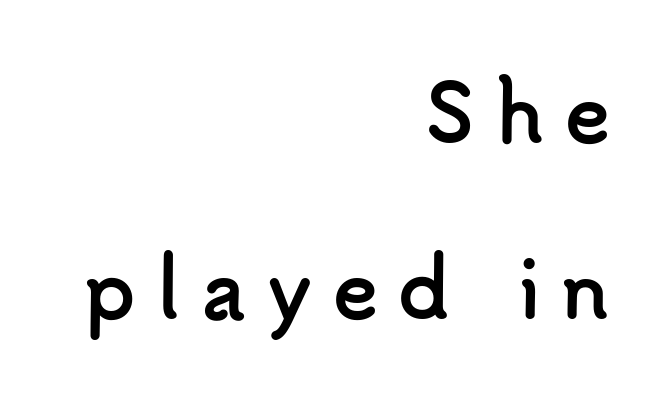
{"serif": "no", "italic": "no", "bold": "yes", "weight": "semibold", "width": "normal", "stroke_contrast": "low", "x_height": "small", "monospaced": "no", "underline": "no", "align": "right", "line_spacing": "loose", "line_spacing_ratio": 2.31, "letter_spacing": "wide", "letter_spacing_em": 0.27, "glyph_px": 76}
